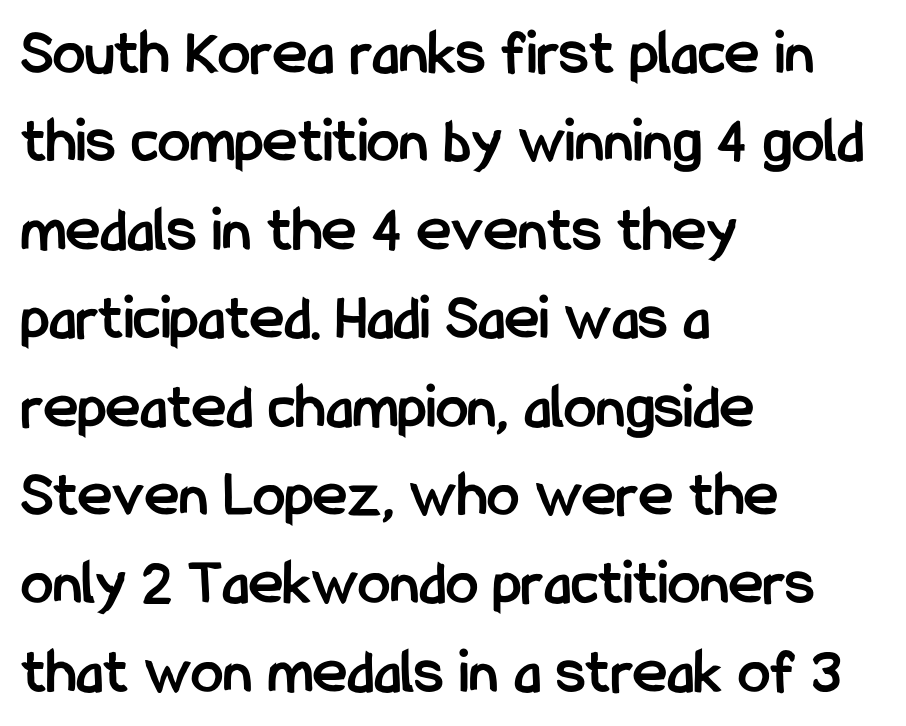
{"serif": "no", "italic": "no", "bold": "yes", "weight": "semibold", "width": "condensed", "stroke_contrast": "low", "x_height": "medium", "monospaced": "no", "underline": "no", "align": "left", "line_spacing": "normal", "line_spacing_ratio": 1.36, "letter_spacing": "normal", "letter_spacing_em": 0.0, "glyph_px": 65}
